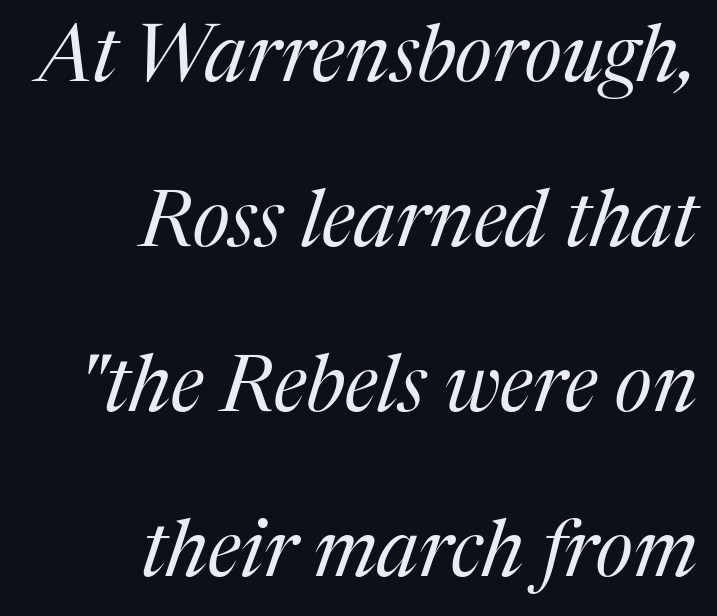
Letterform terminals end in serifs throughout the passage. Proportional: the letters do not fall into vertical columns. If you measured baseline to baseline, you'd find a long distance. Characters are canted at an angle relative to the baseline's perpendicular.
